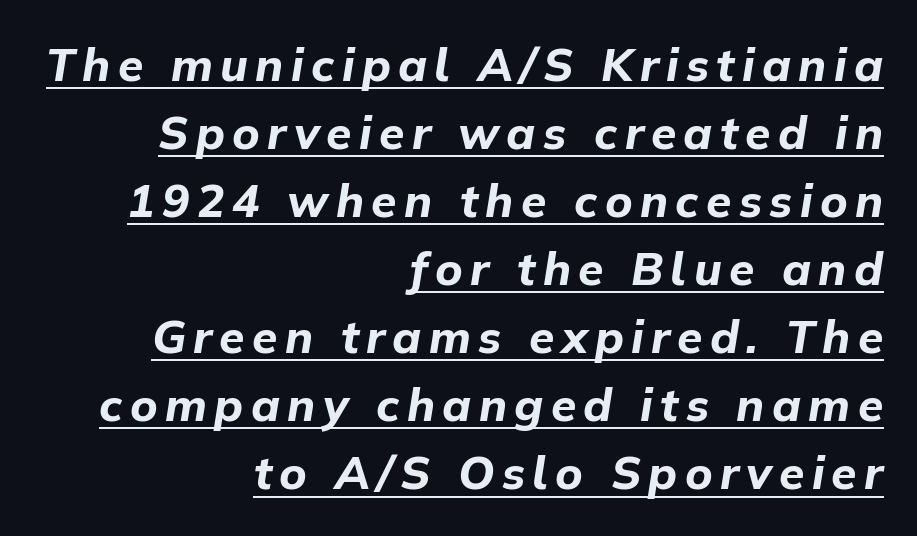
Q: Is the text bold? A: Yes.
Q: Is the text italic (slanted)? A: Yes, it leans right by about 9 degrees.
Q: Is the text underlined? A: Yes.
Q: How is the paragraph aligned? A: Right-aligned.
Q: Is the spacing between lines tight, normal or loose? A: Normal.
Q: Width (condensed, normal, or wide)? A: Normal.
Q: Stroke contrast? A: Low.
Q: x-height? A: Medium.
Q: Monospaced? A: No.
